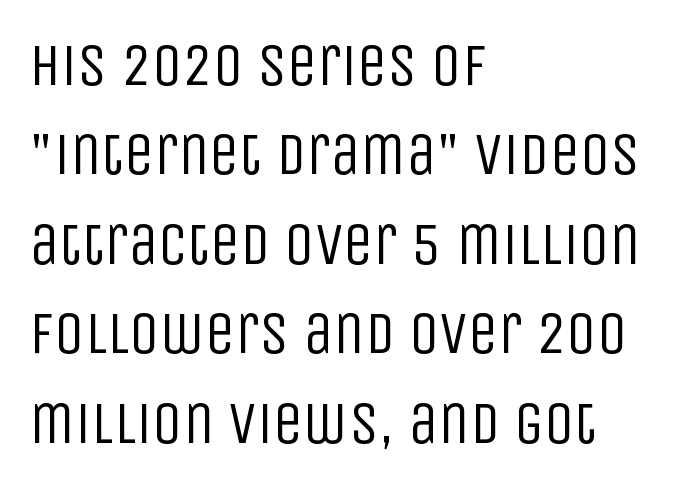
The image shows 60 px regular-weight, condensed sans-serif type, upright; set left-aligned, normal line spacing (1.49x), normal letter spacing, not underlined; low stroke contrast and a large x-height.
